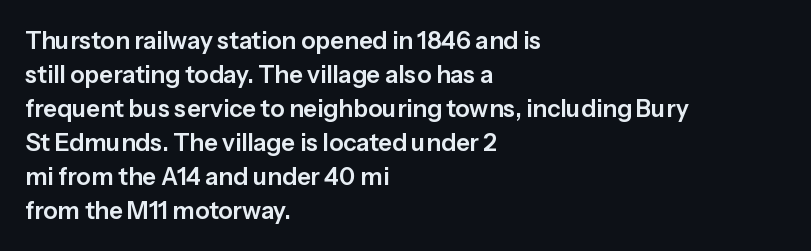
The image shows 24 px text type, upright; set left-aligned, normal line spacing (1.42x), normal letter spacing, not underlined.
